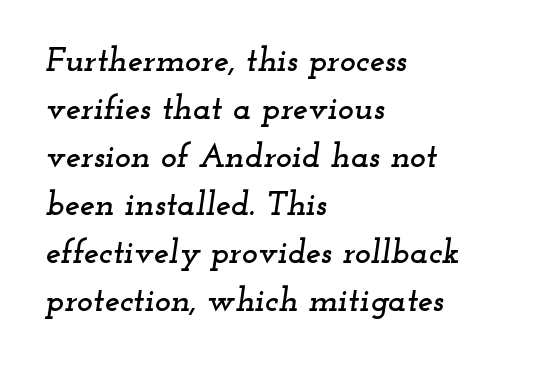
Q: Is the text italic (slanted)? A: Yes, it leans right by about 12 degrees.
Q: Is the typeface a serif or a sans-serif typeface? A: Serif.
Q: Is the text underlined? A: No.
Q: How is the paragraph aligned? A: Left-aligned.
Q: Is the spacing between letters normal or unusually wide? A: Normal.
Q: Is the spacing between lines tight, normal or loose? A: Normal.
Q: Width (condensed, normal, or wide)? A: Wide.
Q: Stroke contrast? A: Low.
Q: x-height? A: Small.
Q: Monospaced? A: No.
